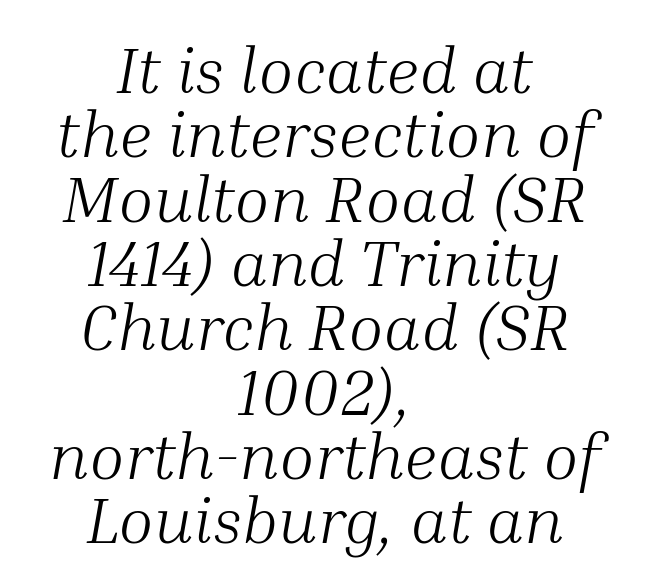
Q: Is the text bold? A: No.
Q: Is the text italic (slanted)? A: Yes, it leans right by about 10 degrees.
Q: Is the typeface a serif or a sans-serif typeface? A: Serif.
Q: Is the text underlined? A: No.
Q: How is the paragraph aligned? A: Centered.
Q: Is the spacing between letters normal or unusually wide? A: Normal.
Q: Is the spacing between lines tight, normal or loose? A: Tight.
Q: Width (condensed, normal, or wide)? A: Normal.
Q: Stroke contrast? A: Medium.
Q: x-height? A: Medium.
Q: Monospaced? A: No.
